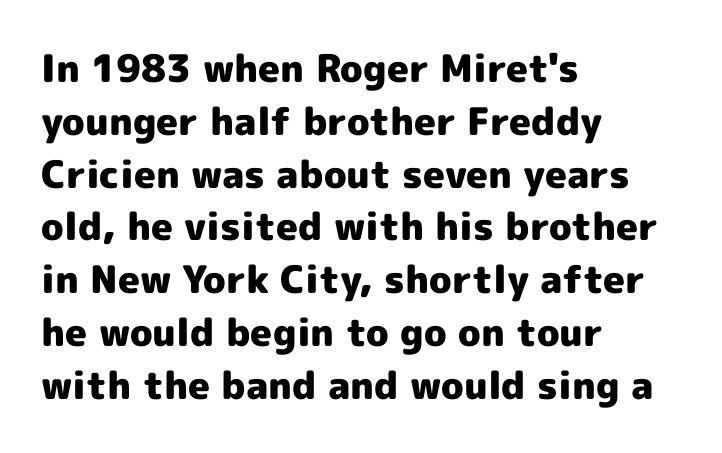
Q: Is the text bold? A: Yes.
Q: Is the text italic (slanted)? A: No, it is upright.
Q: Is the typeface a serif or a sans-serif typeface? A: Sans-serif.
Q: Is the text underlined? A: No.
Q: How is the paragraph aligned? A: Left-aligned.
Q: Is the spacing between letters normal or unusually wide? A: Normal.
Q: Is the spacing between lines tight, normal or loose? A: Normal.
Q: Width (condensed, normal, or wide)? A: Normal.
Q: x-height? A: Medium.
Q: Monospaced? A: No.
